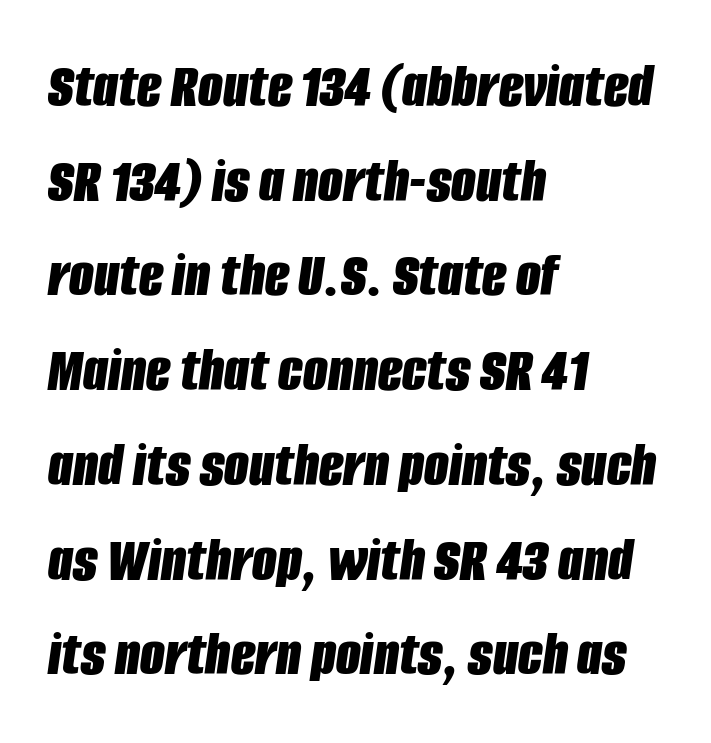
Q: Is the text bold? A: Yes.
Q: Is the text italic (slanted)? A: Yes, it leans right by about 8 degrees.
Q: Is the text underlined? A: No.
Q: How is the paragraph aligned? A: Left-aligned.
Q: Is the spacing between letters normal or unusually wide? A: Normal.
Q: Is the spacing between lines tight, normal or loose? A: Normal.
Q: Width (condensed, normal, or wide)? A: Condensed.
Q: Stroke contrast? A: Low.
Q: x-height? A: Large.
Q: Monospaced? A: No.
